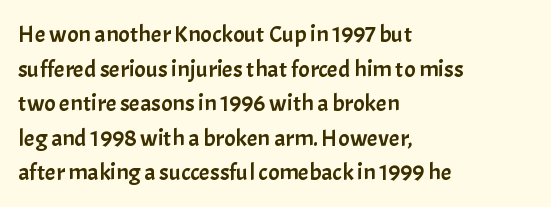
The image shows 24 px text type, upright; set left-aligned, normal line spacing (1.44x), normal letter spacing, not underlined.
